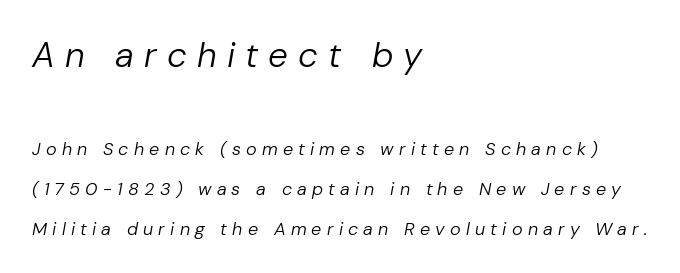
Q: Is the text bold? A: No.
Q: Is the text italic (slanted)? A: Yes, it leans right by about 10 degrees.
Q: Is the text underlined? A: No.
Q: How is the paragraph aligned? A: Left-aligned.
Q: Is the spacing between letters normal or unusually wide? A: Unusually wide.
Q: Is the spacing between lines tight, normal or loose? A: Loose.
Q: Which block of text is set in a larger size, the first (top) or the second (bottom)? A: The first (top) one.
Q: Width (condensed, normal, or wide)? A: Normal.
Q: Stroke contrast? A: Low.
Q: x-height? A: Medium.
Q: Monospaced? A: No.
